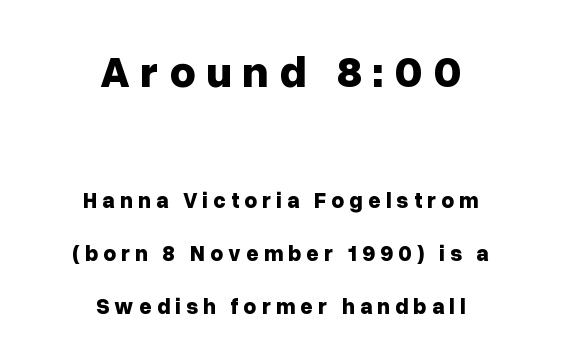
If you squint, the top block still reads clearly — it's the larger of the two. The face used here is proportionally spaced, like ordinary book or web type. A centered setting, common on invitations and titles, is used for this passage. Baseline-to-baseline distance is far greater than the letter height.
